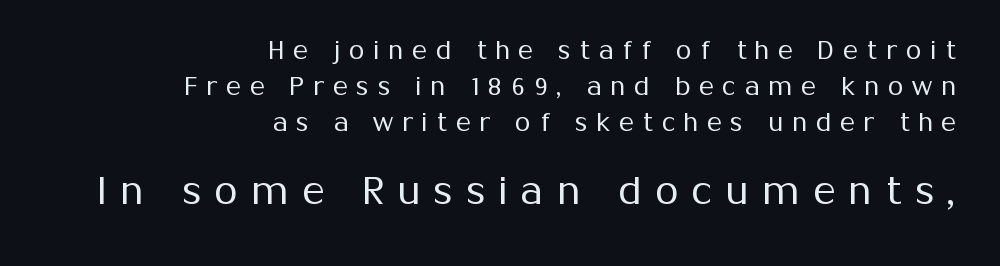
Q: Is the text bold? A: No.
Q: Is the text italic (slanted)? A: No, it is upright.
Q: Is the typeface a serif or a sans-serif typeface? A: Sans-serif.
Q: Is the text underlined? A: No.
Q: How is the paragraph aligned? A: Right-aligned.
Q: Is the spacing between letters normal or unusually wide? A: Unusually wide.
Q: Is the spacing between lines tight, normal or loose? A: Normal.
Q: Which block of text is set in a larger size, the first (top) or the second (bottom)? A: The second (bottom) one.
Q: Width (condensed, normal, or wide)? A: Normal.
Q: Stroke contrast? A: Medium.
Q: x-height? A: Medium.
Q: Monospaced? A: No.
